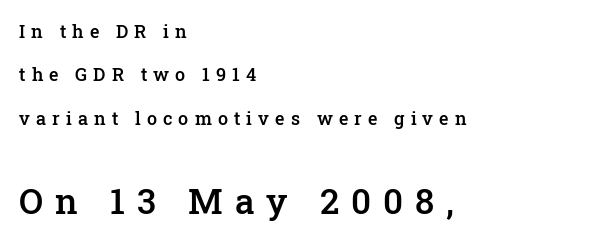
The image shows 35 px semibold serif type, upright; set left-aligned, loose line spacing (2.41x), unusually wide letter spacing (+0.34 em), not underlined; the second (bottom) block is 1.94x larger; low stroke contrast and a medium x-height.
